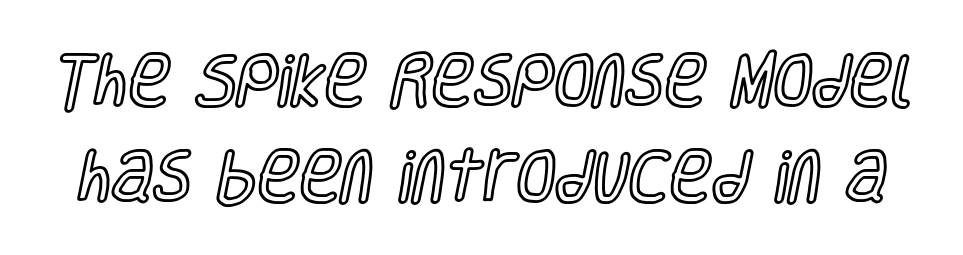
{"width": "condensed", "x_height": "large", "monospaced": "no", "underline": "no", "line_spacing": "normal", "line_spacing_ratio": 1.69, "letter_spacing": "normal", "letter_spacing_em": 0.0, "glyph_px": 57}
